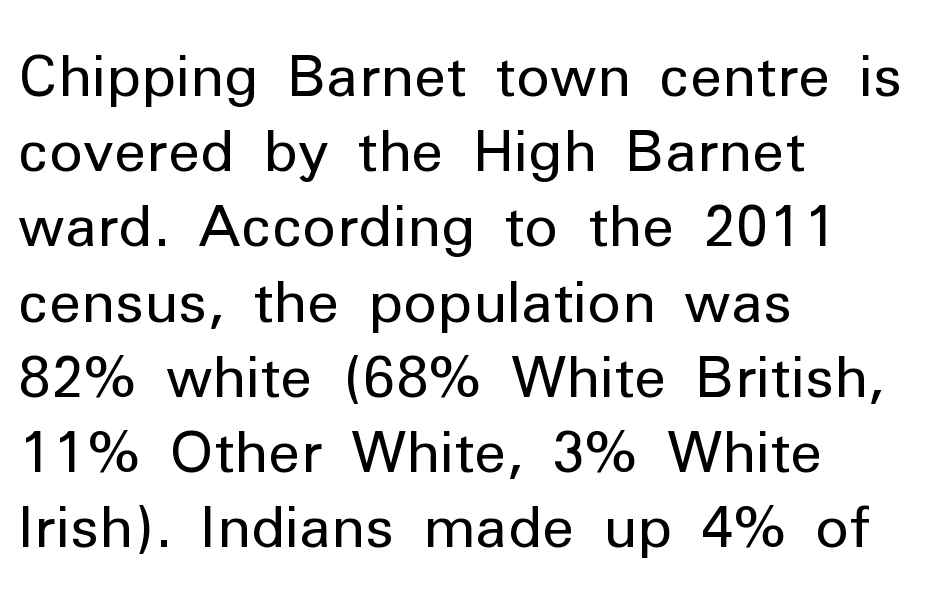
{"serif": "no", "italic": "no", "bold": "no", "weight": "regular", "width": "normal", "stroke_contrast": "low", "x_height": "medium", "monospaced": "no", "underline": "no", "align": "left", "line_spacing": "normal", "line_spacing_ratio": 1.32, "letter_spacing": "normal", "letter_spacing_em": 0.0, "glyph_px": 57}
